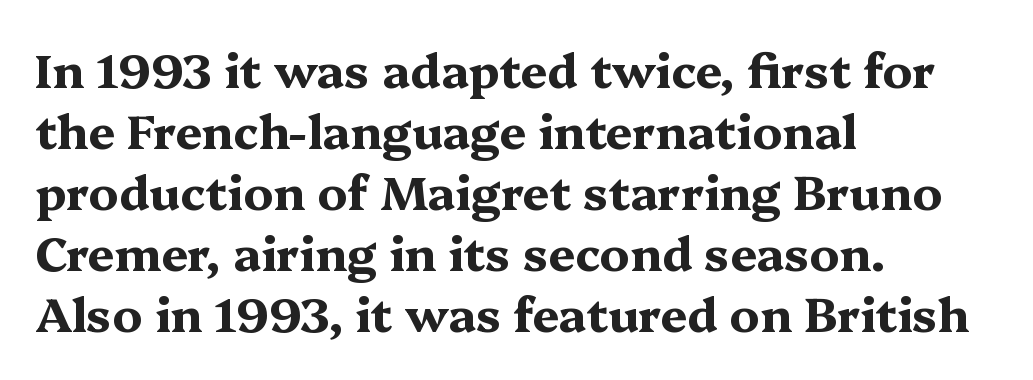
The image shows 47 px bold, wide serif type, upright; set left-aligned, normal line spacing (1.3x), normal letter spacing, not underlined; medium stroke contrast and a medium x-height.
